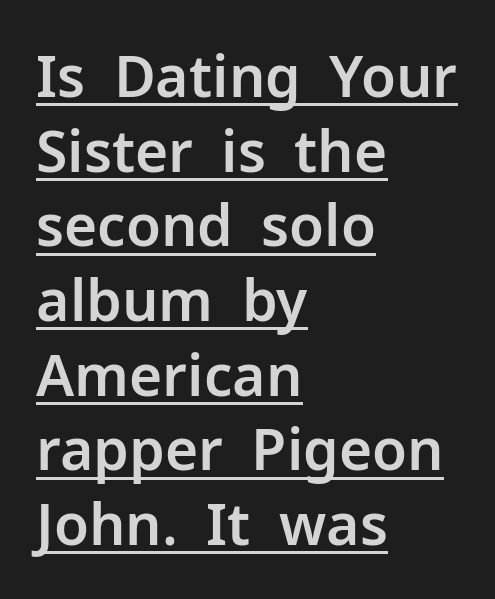
{"serif": "no", "italic": "no", "width": "normal", "stroke_contrast": "low", "x_height": "medium", "monospaced": "no", "underline": "yes", "align": "left", "line_spacing": "normal", "line_spacing_ratio": 1.31, "letter_spacing": "normal", "letter_spacing_em": 0.0, "glyph_px": 57}
